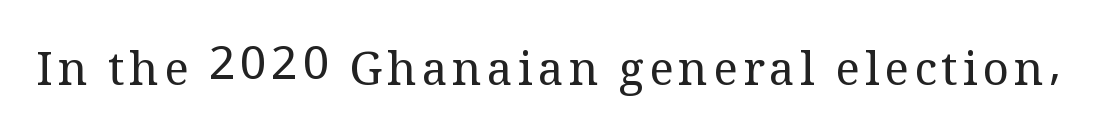
The image shows 46 px regular-weight serif type, upright; set not underlined; medium stroke contrast and a medium x-height.
